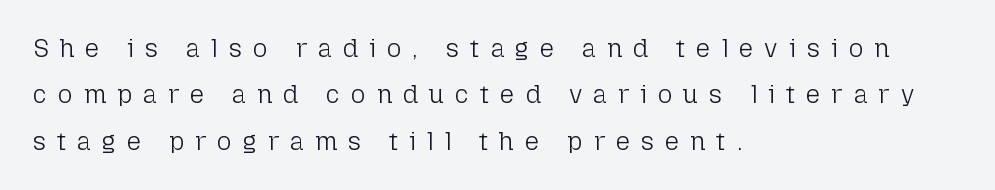
Q: Is the text bold? A: No.
Q: Is the text italic (slanted)? A: No, it is upright.
Q: Is the text underlined? A: No.
Q: How is the paragraph aligned? A: Left-aligned.
Q: Is the spacing between letters normal or unusually wide? A: Unusually wide.
